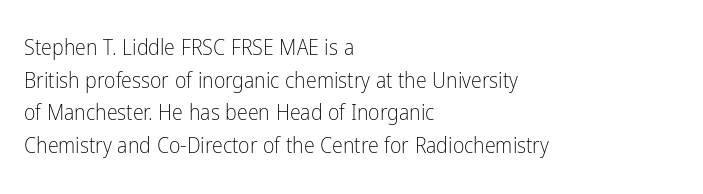
{"italic": "no", "bold": "no", "underline": "no", "align": "left", "line_spacing": "normal", "line_spacing_ratio": 1.48, "letter_spacing": "normal", "letter_spacing_em": 0.0, "glyph_px": 22}
